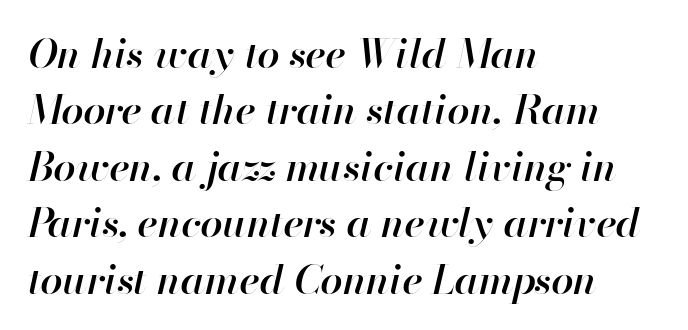
{"italic": "yes", "lean": "right", "slant_degrees": 13, "bold": "semi", "weight": "semibold", "width": "normal", "stroke_contrast": "high", "x_height": "small", "monospaced": "no", "underline": "no", "align": "left", "line_spacing": "normal", "line_spacing_ratio": 1.41, "letter_spacing": "normal", "letter_spacing_em": 0.0, "glyph_px": 40}
